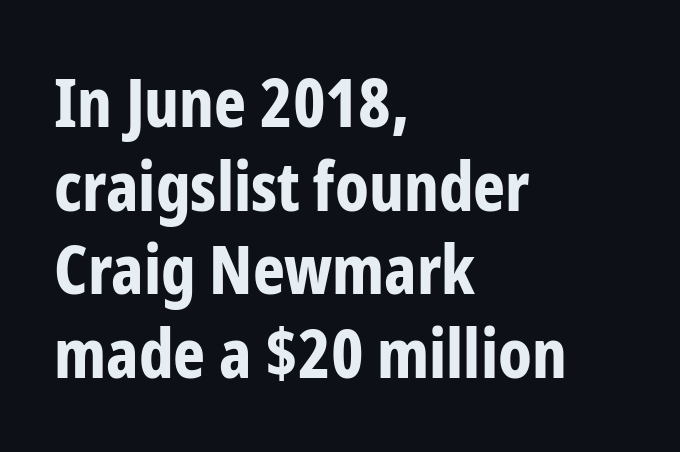
The image shows 68 px bold, condensed sans-serif type, upright; set left-aligned, line spacing 1.23x, normal letter spacing, not underlined; low stroke contrast and a medium x-height.
